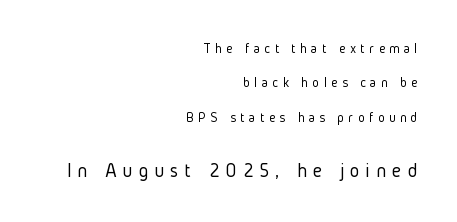
{"italic": "no", "bold": "no", "underline": "no", "align": "right", "line_spacing": "loose", "line_spacing_ratio": 2.46, "letter_spacing": "wide", "letter_spacing_em": 0.32, "larger_block": "second", "size_ratio": 1.43, "glyph_px": 20}
